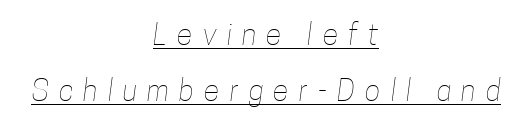
The image shows 29 px thin, condensed type; set centered, loose line spacing (1.93x), unusually wide letter spacing (+0.35 em), underlined; low stroke contrast and a medium x-height.
